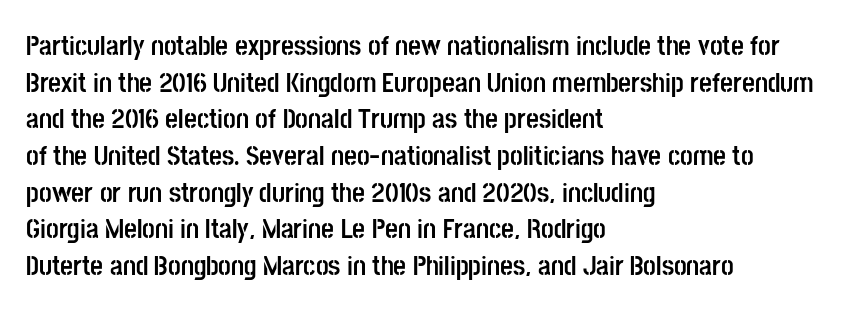
The image shows 28 px semibold, condensed sans-serif type, upright; set left-aligned, normal line spacing (1.31x), normal letter spacing, not underlined; low stroke contrast and a large x-height.
